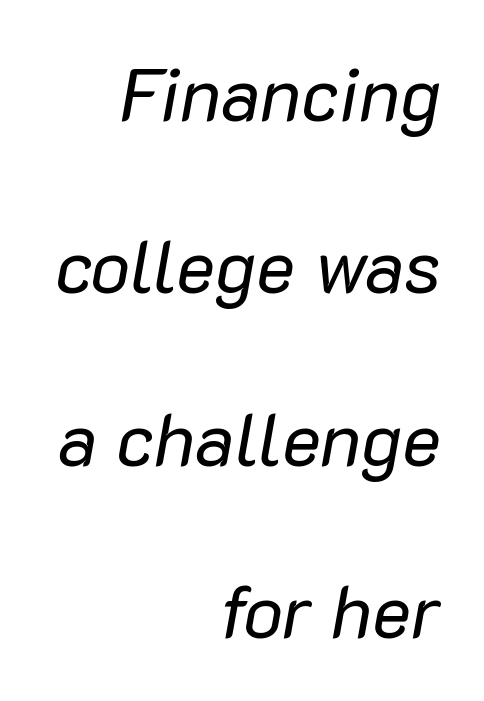
{"italic": "yes", "lean": "right", "slant_degrees": 10, "bold": "no", "weight": "regular", "width": "normal", "stroke_contrast": "low", "x_height": "medium", "monospaced": "no", "underline": "no", "align": "right", "line_spacing": "loose", "line_spacing_ratio": 2.33, "letter_spacing": "normal", "letter_spacing_em": 0.0, "glyph_px": 74}
